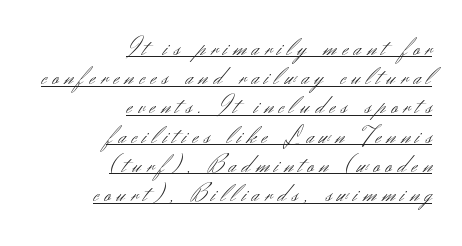
Is the block centered? No — it sits flush against the right margin. The rendering uses the underline text-decoration. Stroke mass is kept to a normal reading level or below. Between one letter and the next there's a generous, obvious gap.
